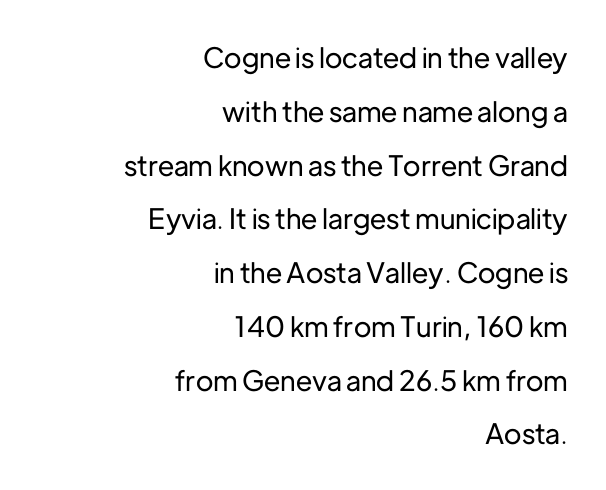
Q: Is the text italic (slanted)? A: No, it is upright.
Q: Is the typeface a serif or a sans-serif typeface? A: Sans-serif.
Q: Is the text underlined? A: No.
Q: How is the paragraph aligned? A: Right-aligned.
Q: Is the spacing between letters normal or unusually wide? A: Normal.
Q: Is the spacing between lines tight, normal or loose? A: Loose.
Q: Width (condensed, normal, or wide)? A: Normal.
Q: Stroke contrast? A: Low.
Q: x-height? A: Medium.
Q: Monospaced? A: No.
